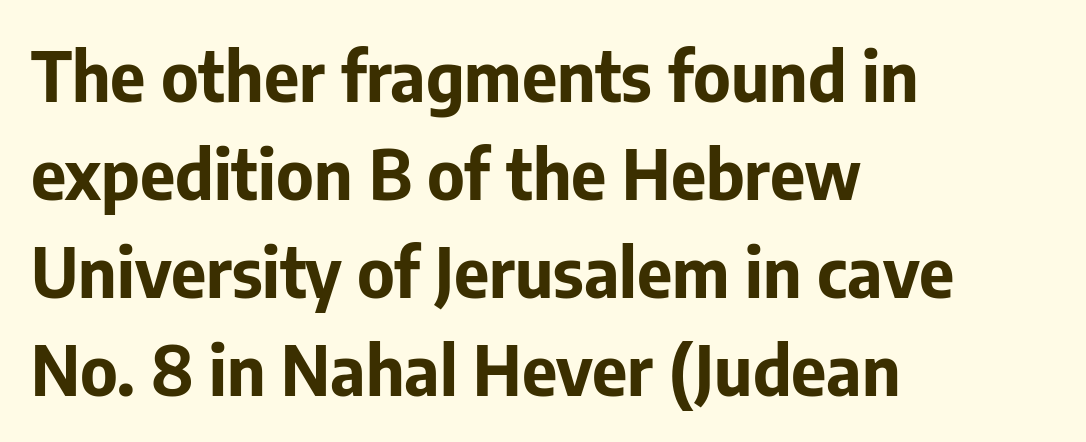
The image shows 68 px bold sans-serif type, upright; set left-aligned, normal line spacing (1.44x), normal letter spacing, not underlined; low stroke contrast and a medium x-height.
